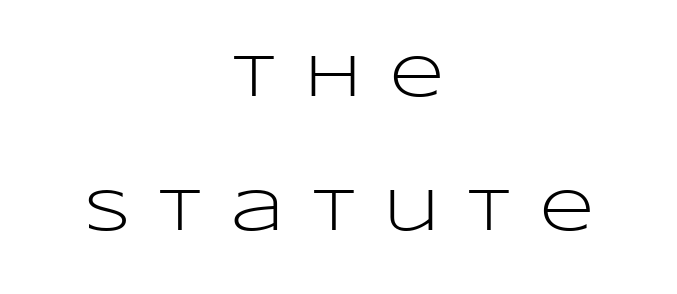
Varying glyph widths throughout — classic text-font behaviour. Caption: multi-line text, centered on the measure. Unbolded letterforms with no extra heft. Regarding leading, the lines here are spaced well apart.
